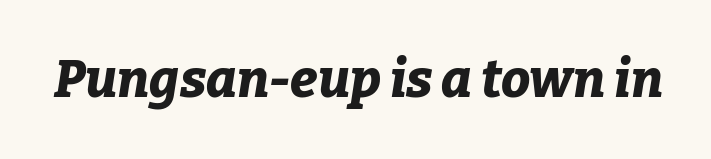
{"italic": "yes", "lean": "right", "slant_degrees": 9, "bold": "yes", "weight": "bold", "width": "normal", "stroke_contrast": "low", "x_height": "medium", "monospaced": "no", "underline": "no", "letter_spacing": "normal", "letter_spacing_em": 0.0, "glyph_px": 52}
